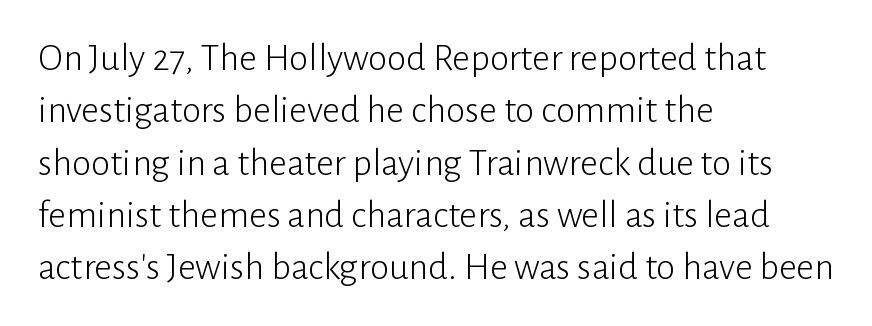
{"serif": "no", "italic": "no", "bold": "no", "weight": "light", "width": "normal", "stroke_contrast": "low", "x_height": "medium", "monospaced": "no", "underline": "no", "align": "left", "line_spacing": "normal", "line_spacing_ratio": 1.34, "letter_spacing": "normal", "letter_spacing_em": 0.0, "glyph_px": 39}
